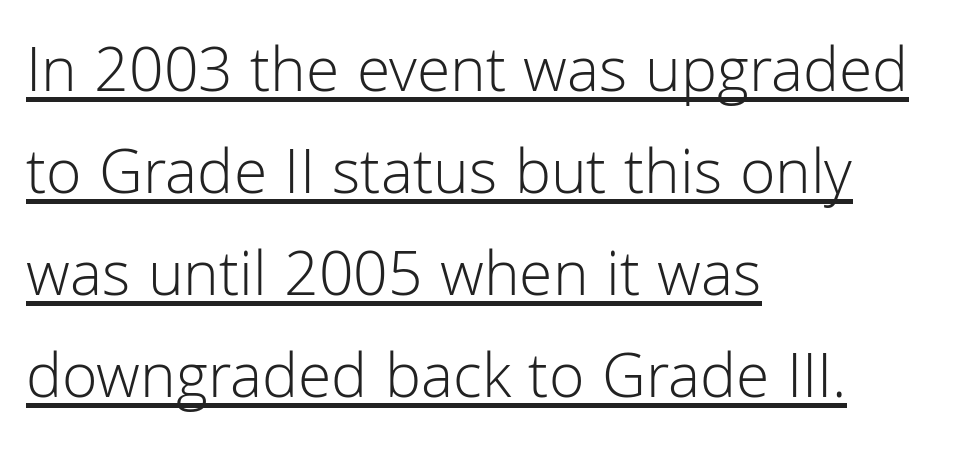
{"serif": "no", "italic": "no", "bold": "no", "weight": "light", "width": "normal", "stroke_contrast": "low", "x_height": "medium", "monospaced": "no", "underline": "yes", "align": "left", "line_spacing": "normal", "line_spacing_ratio": 1.57, "letter_spacing": "normal", "letter_spacing_em": 0.0, "glyph_px": 65}
